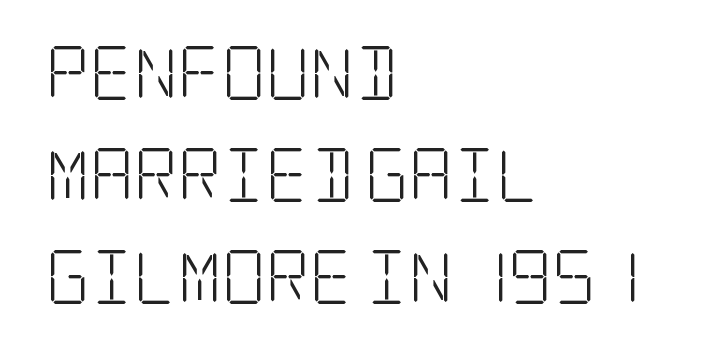
The image shows 54 px light, condensed serif type, upright; set left-aligned, line spacing 1.89x, normal letter spacing, not underlined; low stroke contrast and a large x-height.
